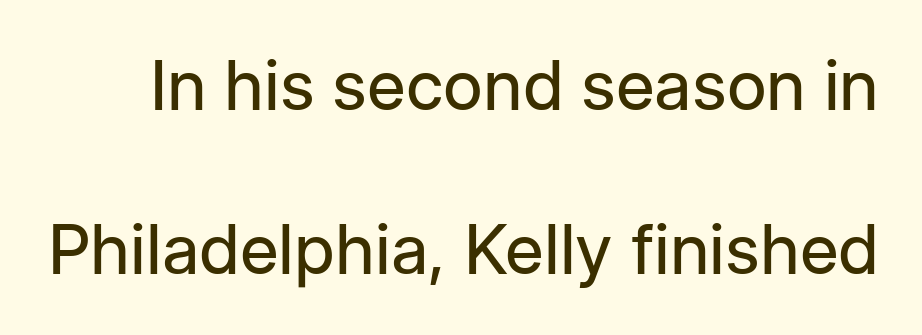
The image shows 69 px regular-weight sans-serif type, upright; set loose line spacing (2.38x), normal letter spacing, not underlined; low stroke contrast and a medium x-height.
